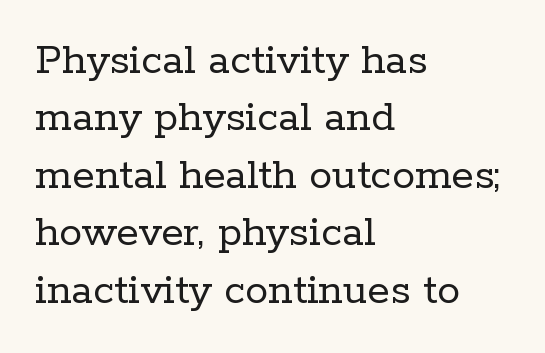
Q: Is the text bold? A: No.
Q: Is the text italic (slanted)? A: No, it is upright.
Q: Is the typeface a serif or a sans-serif typeface? A: Serif.
Q: Is the text underlined? A: No.
Q: How is the paragraph aligned? A: Left-aligned.
Q: Is the spacing between letters normal or unusually wide? A: Normal.
Q: Is the spacing between lines tight, normal or loose? A: Normal.
Q: Width (condensed, normal, or wide)? A: Normal.
Q: Stroke contrast? A: Low.
Q: x-height? A: Medium.
Q: Monospaced? A: No.
